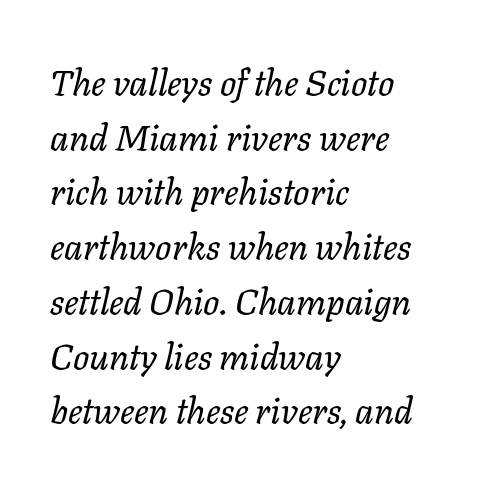
The image shows 36 px regular-weight type, italic (leaning right); set left-aligned, normal line spacing (1.52x), normal letter spacing, not underlined; low stroke contrast and a medium x-height.
